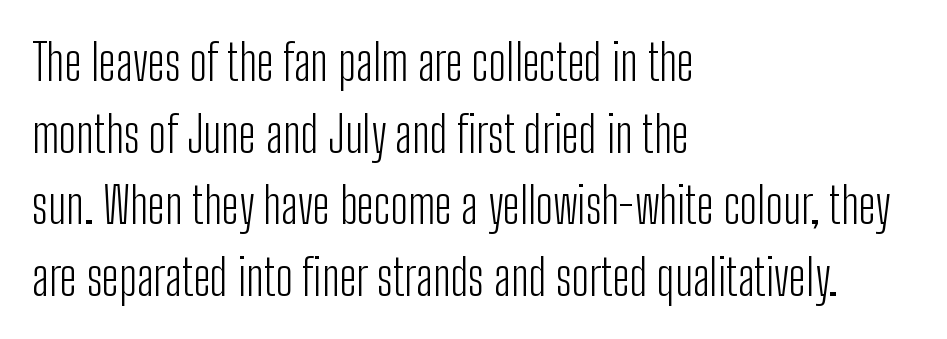
{"serif": "no", "italic": "no", "bold": "no", "weight": "light", "width": "condensed", "stroke_contrast": "low", "x_height": "medium", "monospaced": "no", "underline": "no", "align": "left", "line_spacing": "normal", "line_spacing_ratio": 1.46, "letter_spacing": "normal", "letter_spacing_em": 0.0, "glyph_px": 49}
